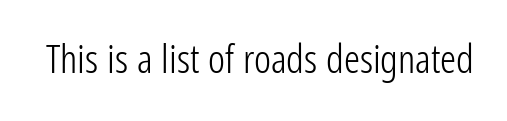
The letters stand straight up with perfectly vertical stems. The text was rendered using a sans face with plain stroke endings. Glance below the letters and you will spot only blank space. A light-to-regular cut is what we see here.
